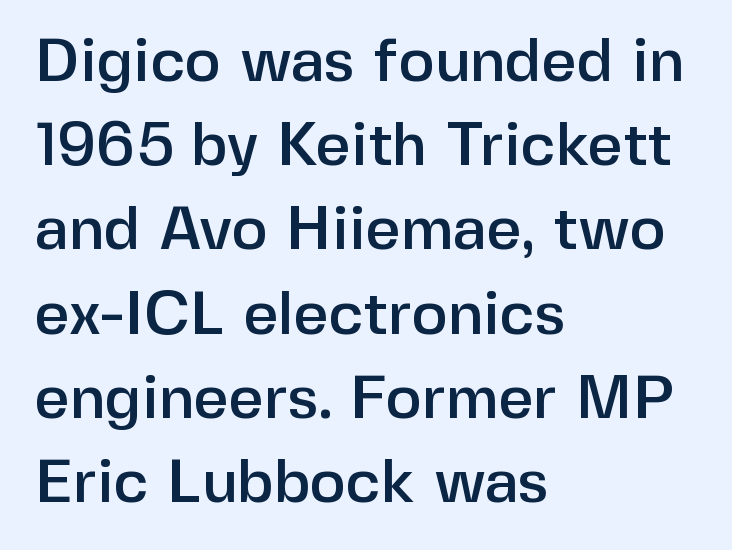
Q: Is the text italic (slanted)? A: No, it is upright.
Q: Is the typeface a serif or a sans-serif typeface? A: Sans-serif.
Q: Is the text underlined? A: No.
Q: How is the paragraph aligned? A: Left-aligned.
Q: Is the spacing between letters normal or unusually wide? A: Normal.
Q: Is the spacing between lines tight, normal or loose? A: Normal.
Q: Width (condensed, normal, or wide)? A: Normal.
Q: Stroke contrast? A: Low.
Q: x-height? A: Medium.
Q: Monospaced? A: No.
